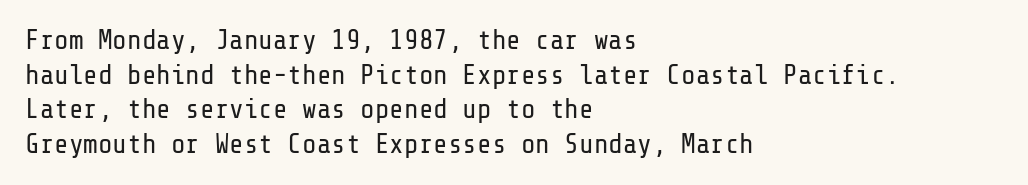
The image shows 27 px text type, upright; set left-aligned, normal line spacing (1.28x), normal letter spacing, not underlined.
